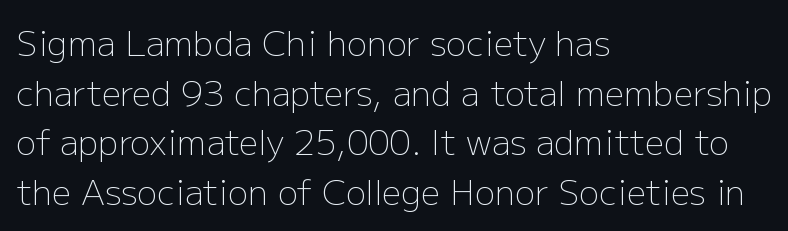
The image shows 34 px light sans-serif type, upright; set left-aligned, normal line spacing (1.46x), normal letter spacing, not underlined; low stroke contrast and a medium x-height.
